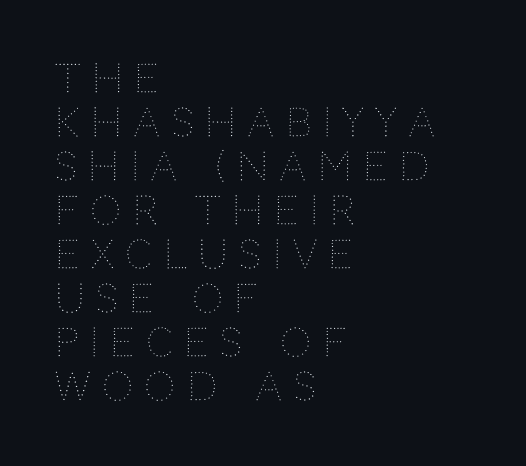
The image shows 39 px thin type, upright; set left-aligned, tight line spacing (1.13x), unusually wide letter spacing (+0.29 em), not underlined; medium stroke contrast and a large x-height.
